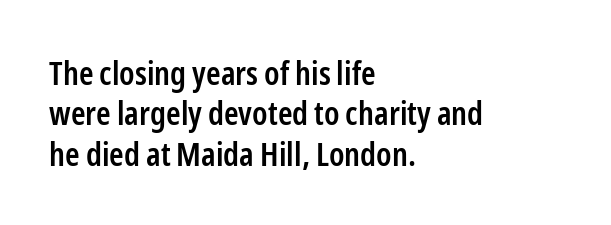
Q: Is the text bold? A: Semi-bold.
Q: Is the text italic (slanted)? A: No, it is upright.
Q: Is the typeface a serif or a sans-serif typeface? A: Sans-serif.
Q: Is the text underlined? A: No.
Q: How is the paragraph aligned? A: Left-aligned.
Q: Is the spacing between letters normal or unusually wide? A: Normal.
Q: Width (condensed, normal, or wide)? A: Condensed.
Q: Stroke contrast? A: Low.
Q: x-height? A: Medium.
Q: Monospaced? A: No.
